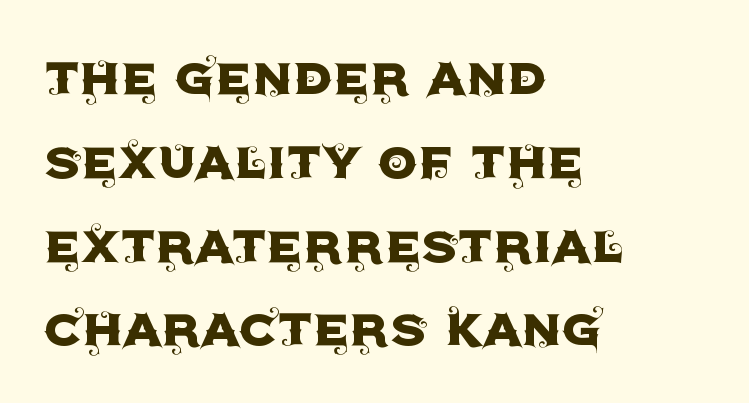
Glyph-to-glyph distance matches everyday printed text. Just letters on the line, the space beneath them empty. The rendering uses natural spacing where letterforms have individual widths. Typeset ragged right — the left edge is the straight one. The specimen reads as upright at a glance.
